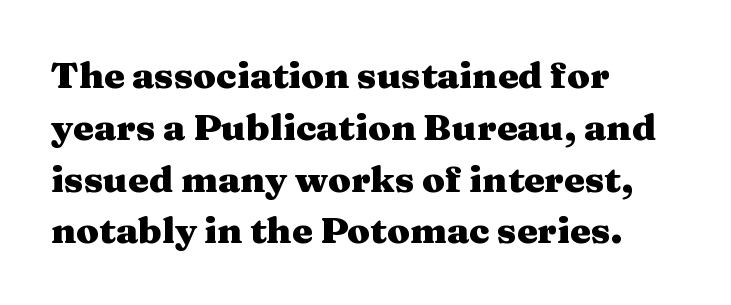
This sample uses plain, unmodified letter spacing. Line starts are locked; line ends wander. Underline: absent. Upright lettering throughout.
